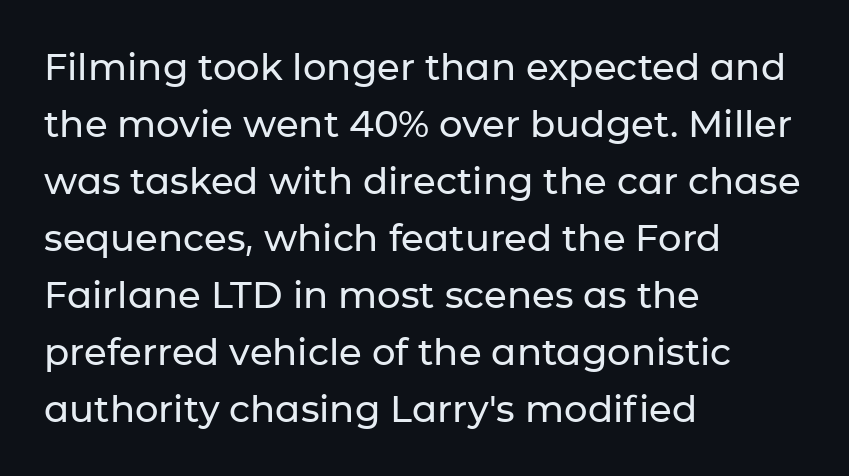
Q: Is the text italic (slanted)? A: No, it is upright.
Q: Is the typeface a serif or a sans-serif typeface? A: Sans-serif.
Q: Is the text underlined? A: No.
Q: How is the paragraph aligned? A: Left-aligned.
Q: Is the spacing between letters normal or unusually wide? A: Normal.
Q: Is the spacing between lines tight, normal or loose? A: Normal.
Q: Width (condensed, normal, or wide)? A: Normal.
Q: Stroke contrast? A: Low.
Q: x-height? A: Medium.
Q: Monospaced? A: No.
